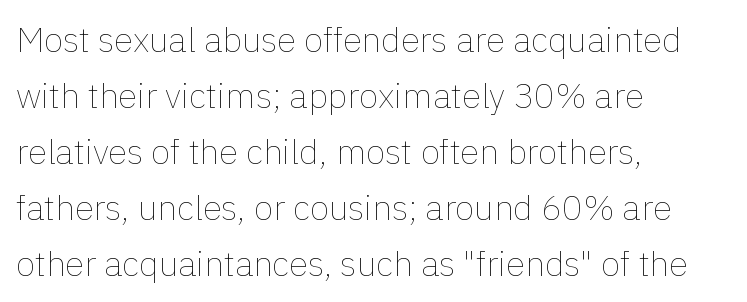
Horizontal alignment here is leftward, the default for most running prose. Bold? No — there's no thickening of the strokes. The space beneath each line is pristine and unruled. Quick note: interline space is typical. Each letter keeps its own natural width here, so spacing adapts to shape. Between one letter and the next there's only the usual sliver of space.
